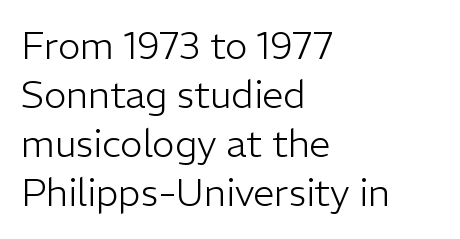
The image shows 38 px light sans-serif type, upright; set left-aligned, normal line spacing (1.29x), normal letter spacing, not underlined; low stroke contrast and a medium x-height.
